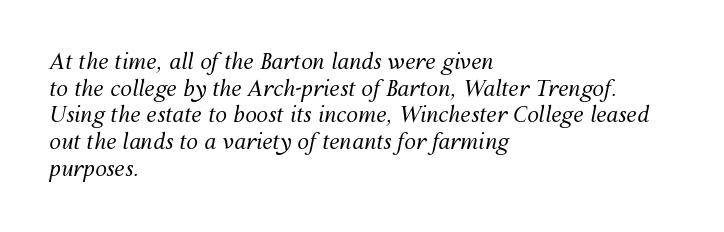
The image shows 21 px text type, italic (leaning right); set left-aligned, normal line spacing (1.27x), normal letter spacing, not underlined.
